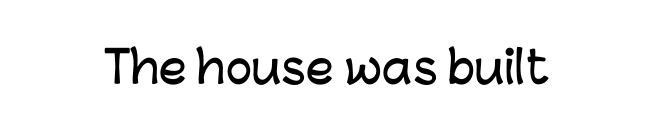
The image shows 44 px sans-serif type, upright; set normal letter spacing, not underlined; low stroke contrast and a medium x-height.
